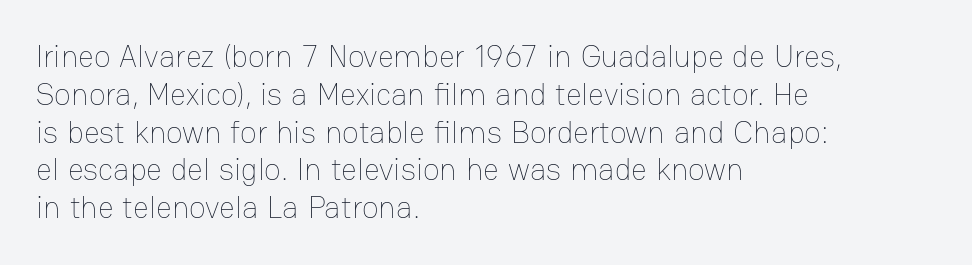
The image shows 31 px thin type, upright; set left-aligned, line spacing 1.22x, normal letter spacing, not underlined; low stroke contrast and a medium x-height.
